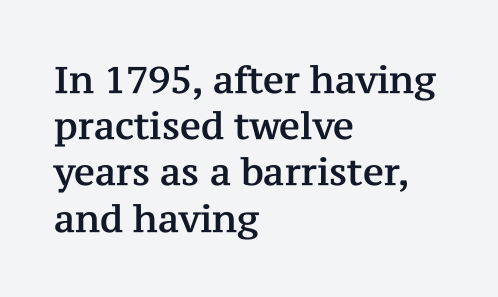
These lines are composed in type with serifs. Posture: upright roman. Note the varied advance widths — an 'i' is clearly narrower than an 'm'. Whoever set this chose a conventional vertical rhythm. The passage shown is not underscored anywhere. These lines stack with their left ends in a neat column.
